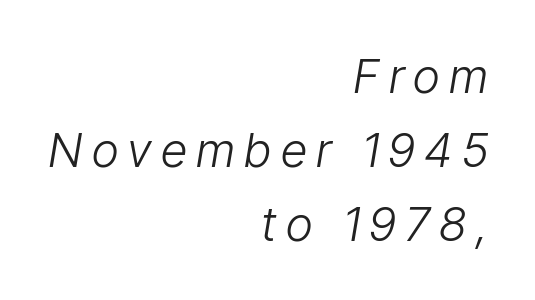
{"italic": "yes", "lean": "right", "slant_degrees": 9, "bold": "no", "weight": "light", "width": "condensed", "stroke_contrast": "low", "x_height": "medium", "monospaced": "no", "underline": "no", "align": "right", "line_spacing": "normal", "line_spacing_ratio": 1.57, "letter_spacing": "wide", "letter_spacing_em": 0.2, "glyph_px": 47}
